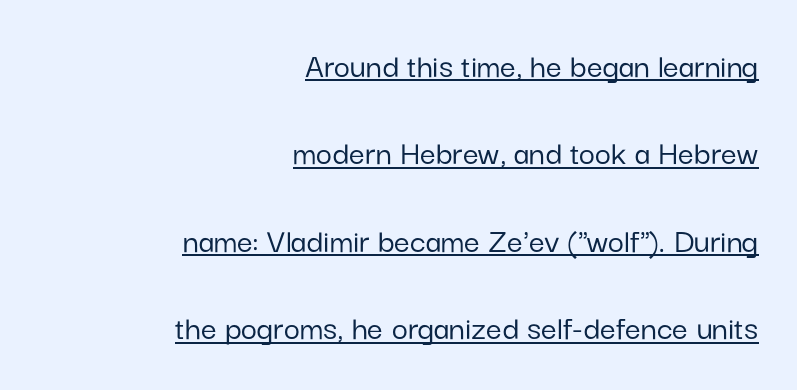
The image shows 35 px sans-serif type, upright; set right-aligned, loose line spacing (2.5x), normal letter spacing, underlined; low stroke contrast and a medium x-height.
